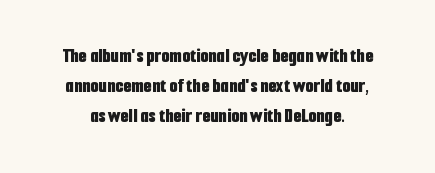
The image shows 21 px bold type, upright; set normal line spacing (1.44x), normal letter spacing, not underlined.
